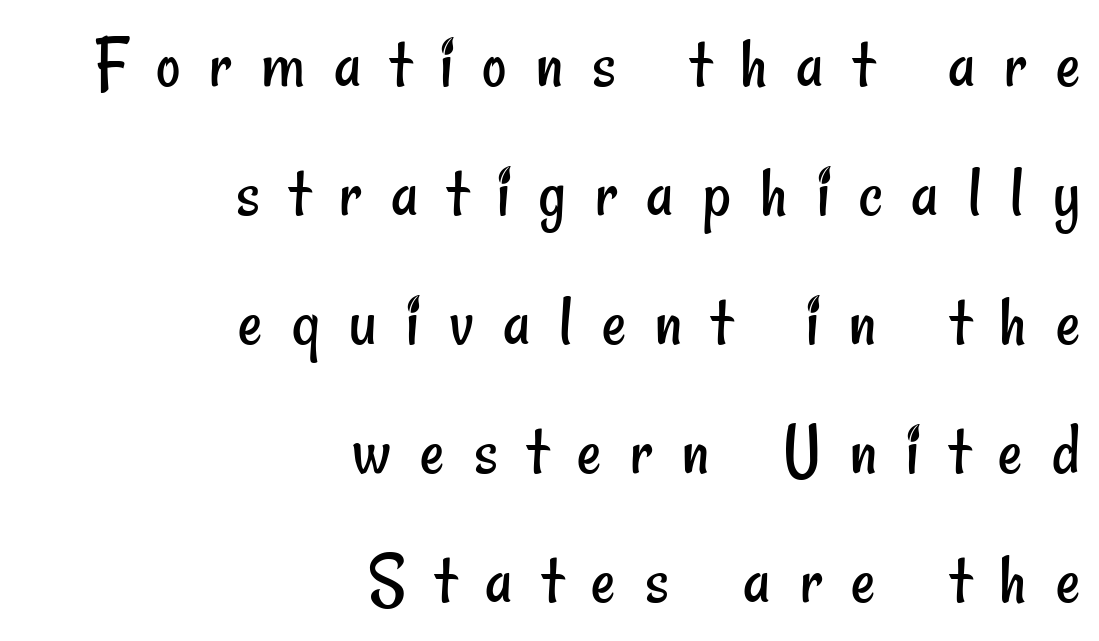
The image shows 75 px regular-weight, condensed sans-serif type; set right-aligned, line spacing 1.72x, unusually wide letter spacing (+0.39 em), not underlined; low stroke contrast and a small x-height.
